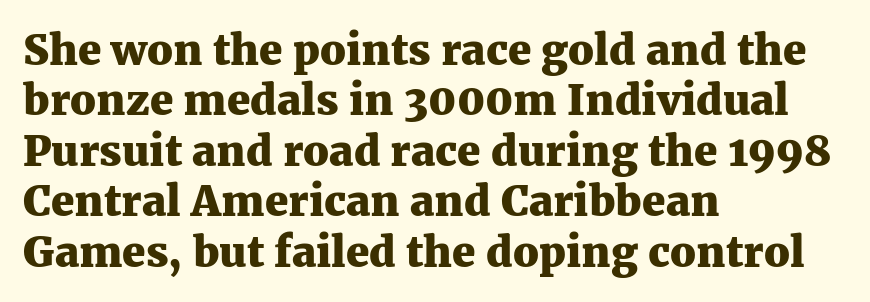
{"serif": "yes", "italic": "no", "bold": "yes", "weight": "heavy", "width": "normal", "stroke_contrast": "medium", "x_height": "medium", "monospaced": "no", "underline": "no", "align": "left", "line_spacing_ratio": 1.2, "letter_spacing": "normal", "letter_spacing_em": 0.0, "glyph_px": 42}
